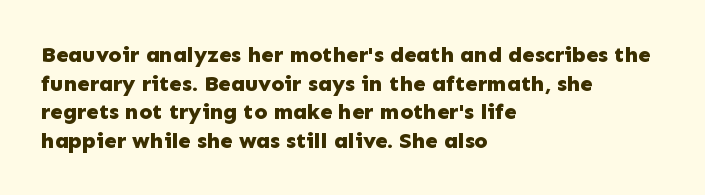
{"italic": "no", "bold": "yes", "underline": "no", "align": "left", "line_spacing": "normal", "line_spacing_ratio": 1.3, "letter_spacing": "normal", "letter_spacing_em": 0.0, "glyph_px": 22}
